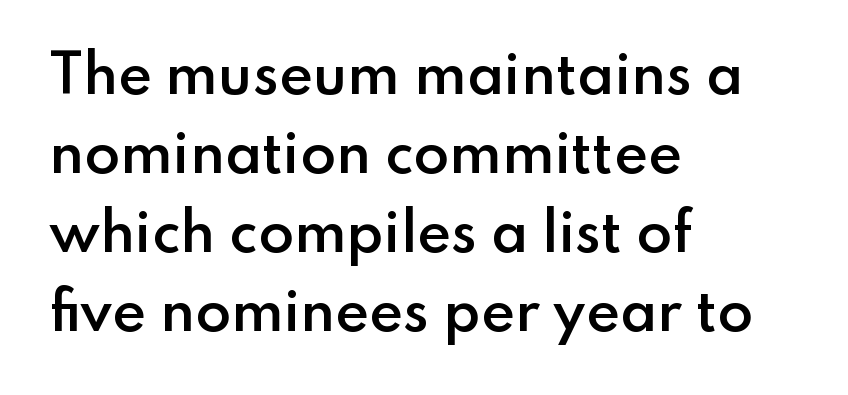
The image shows 52 px semibold sans-serif type, upright; set left-aligned, normal line spacing (1.52x), normal letter spacing, not underlined; low stroke contrast and a small x-height.
